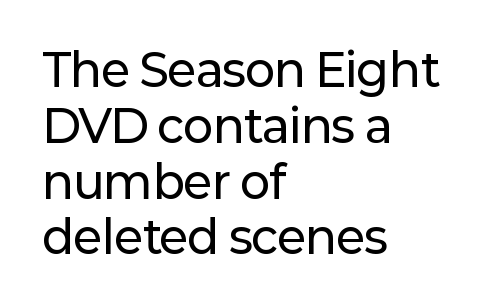
Q: Is the text italic (slanted)? A: No, it is upright.
Q: Is the typeface a serif or a sans-serif typeface? A: Sans-serif.
Q: Is the text underlined? A: No.
Q: How is the paragraph aligned? A: Left-aligned.
Q: Is the spacing between letters normal or unusually wide? A: Normal.
Q: Width (condensed, normal, or wide)? A: Normal.
Q: Stroke contrast? A: Low.
Q: x-height? A: Medium.
Q: Monospaced? A: No.
